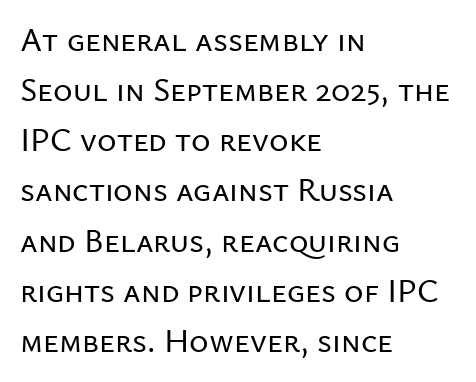
No word sits above an underline. Tall strokes in this sample are plumb rather than angled. Do the characters align in a grid? No, the font is proportional. Serifs: no, the terminals of the letterforms are clean.
